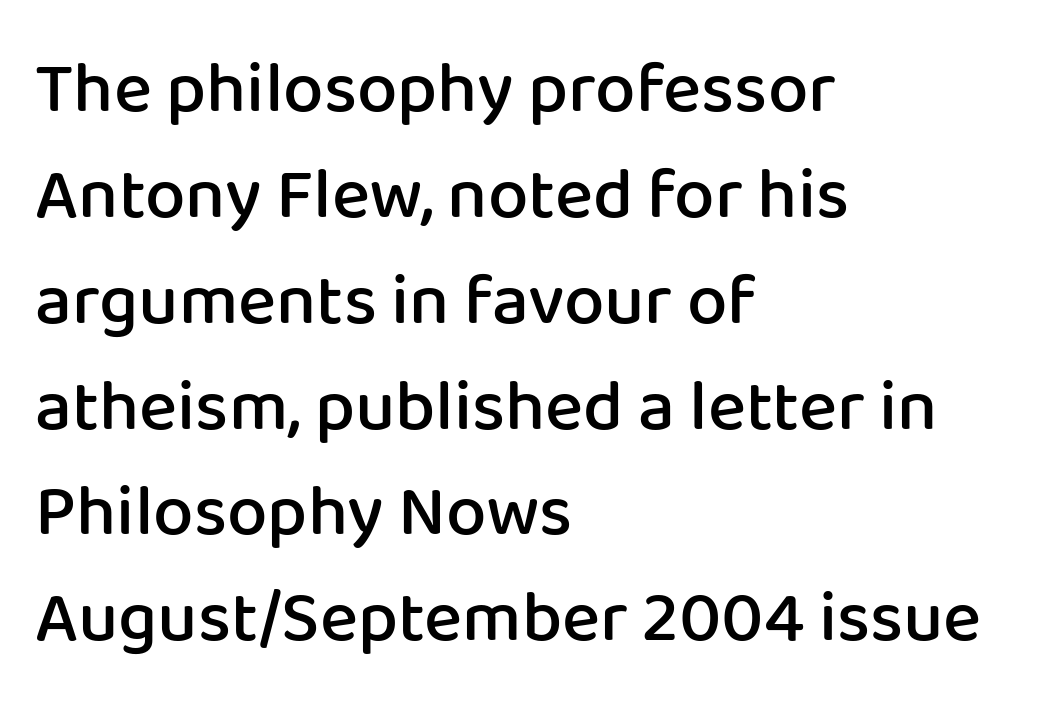
The image shows 72 px semibold sans-serif type, upright; set left-aligned, normal line spacing (1.47x), normal letter spacing, not underlined; low stroke contrast and a medium x-height.
